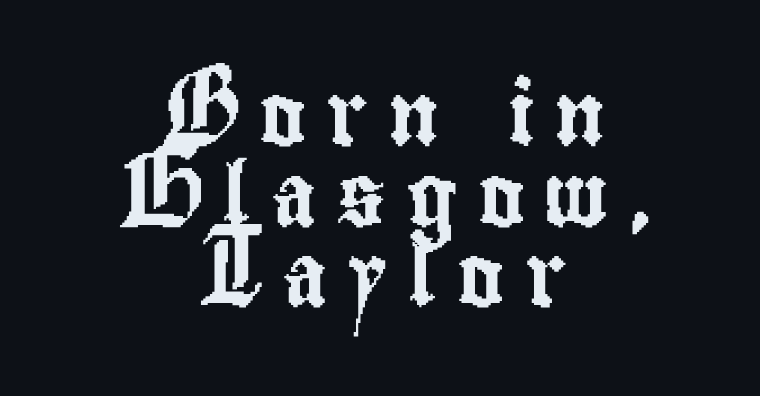
The letters carry no serifs — their stems end cleanly without finishing strokes. The string is rendered with underlining switched off. Horizontal bands of white between lines are of average thickness. This sample uses an upright cut, with every glyph sitting square on the baseline. These lines are rendered in a variable-pitch font.
